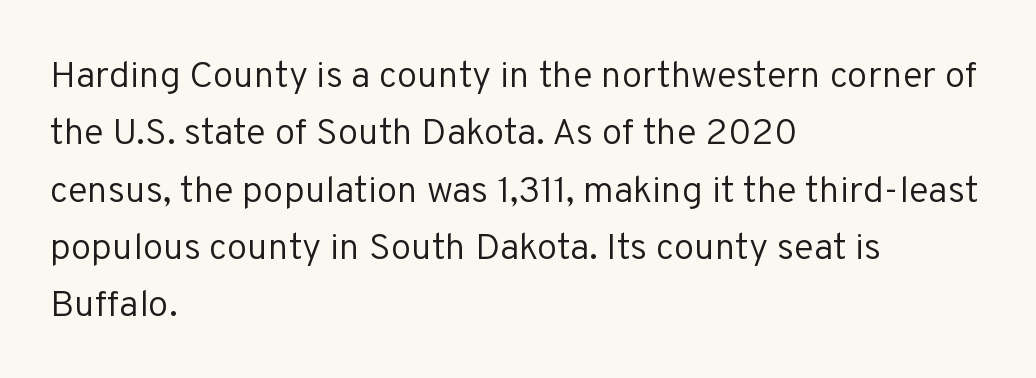
Q: Is the text bold? A: No.
Q: Is the text italic (slanted)? A: No, it is upright.
Q: Is the typeface a serif or a sans-serif typeface? A: Sans-serif.
Q: Is the text underlined? A: No.
Q: How is the paragraph aligned? A: Left-aligned.
Q: Is the spacing between letters normal or unusually wide? A: Normal.
Q: Is the spacing between lines tight, normal or loose? A: Normal.
Q: Width (condensed, normal, or wide)? A: Normal.
Q: Stroke contrast? A: Low.
Q: x-height? A: Medium.
Q: Monospaced? A: No.
